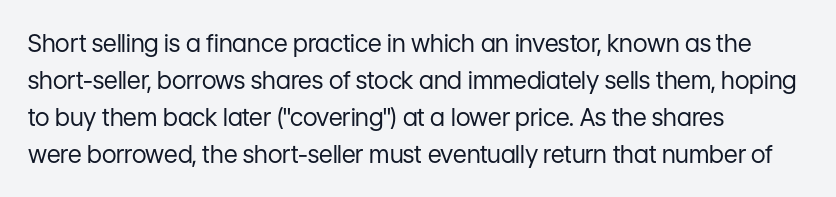
Vertical strokes here are truly vertical. Every row of glyphs begins at an identical x-position on the left. Between one letter and the next there's only the usual sliver of space. Only glyphs here, with clear space below each row.
